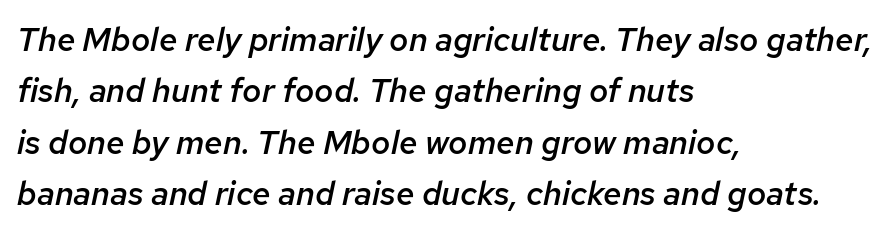
The image shows 33 px semibold type, italic (leaning right); set left-aligned, normal line spacing (1.56x), normal letter spacing, not underlined; low stroke contrast and a medium x-height.
